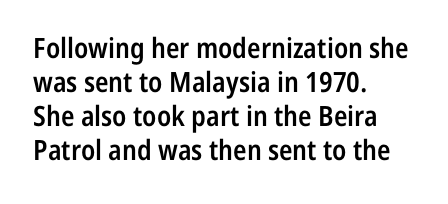
Q: Is the text bold? A: Semi-bold.
Q: Is the text italic (slanted)? A: No, it is upright.
Q: Is the typeface a serif or a sans-serif typeface? A: Sans-serif.
Q: Is the text underlined? A: No.
Q: How is the paragraph aligned? A: Left-aligned.
Q: Is the spacing between letters normal or unusually wide? A: Normal.
Q: Width (condensed, normal, or wide)? A: Condensed.
Q: Stroke contrast? A: Low.
Q: x-height? A: Medium.
Q: Monospaced? A: No.
